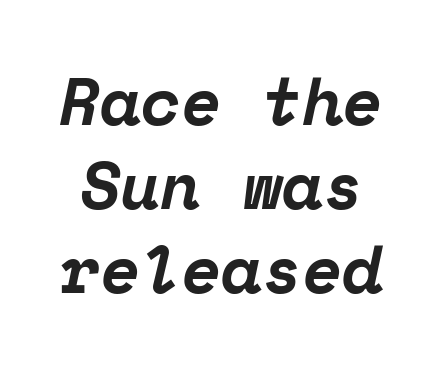
The strip under each line holds only bare page. Nothing unusual about the tracking: characters are spaced as the font intends. Stroke terminals: seriffed. The passage shown is typed in a monospace face where columns stay perfectly aligned. Thick stems and heavy bowls — unmistakably bold. The vertical gap from one line to the next is medium.
